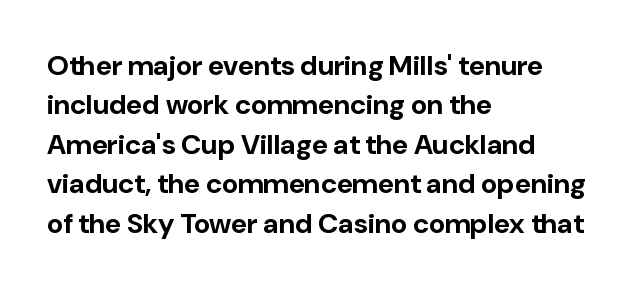
Q: Is the text bold? A: Yes.
Q: Is the text italic (slanted)? A: No, it is upright.
Q: Is the typeface a serif or a sans-serif typeface? A: Sans-serif.
Q: Is the text underlined? A: No.
Q: How is the paragraph aligned? A: Left-aligned.
Q: Is the spacing between letters normal or unusually wide? A: Normal.
Q: Is the spacing between lines tight, normal or loose? A: Normal.
Q: Width (condensed, normal, or wide)? A: Normal.
Q: Stroke contrast? A: Low.
Q: x-height? A: Medium.
Q: Monospaced? A: No.
